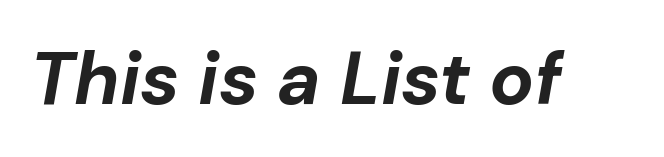
Q: Is the text bold? A: Yes.
Q: Is the text italic (slanted)? A: Yes, it leans right by about 10 degrees.
Q: Is the text underlined? A: No.
Q: Is the spacing between letters normal or unusually wide? A: Normal.
Q: Width (condensed, normal, or wide)? A: Normal.
Q: Stroke contrast? A: Low.
Q: x-height? A: Medium.
Q: Monospaced? A: No.
